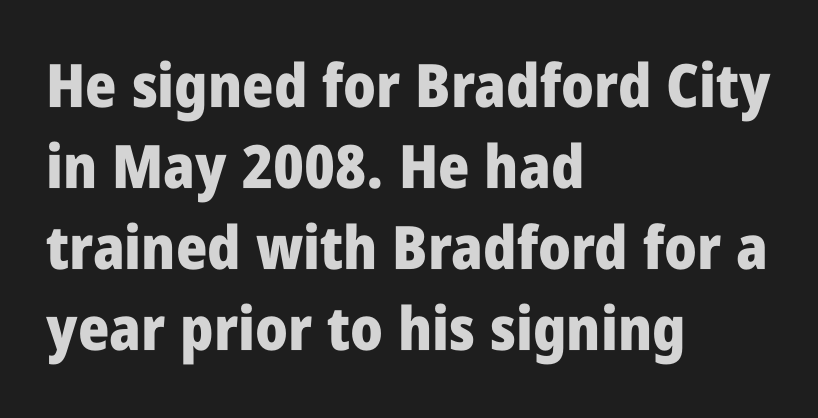
{"serif": "no", "italic": "no", "bold": "yes", "weight": "heavy", "width": "condensed", "stroke_contrast": "low", "x_height": "large", "monospaced": "no", "underline": "no", "align": "left", "line_spacing": "normal", "line_spacing_ratio": 1.35, "letter_spacing": "normal", "letter_spacing_em": 0.0, "glyph_px": 60}
